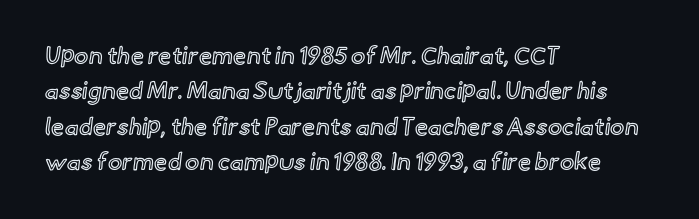
The image shows 24 px text type; set left-aligned, normal line spacing (1.47x), normal letter spacing, not underlined.
